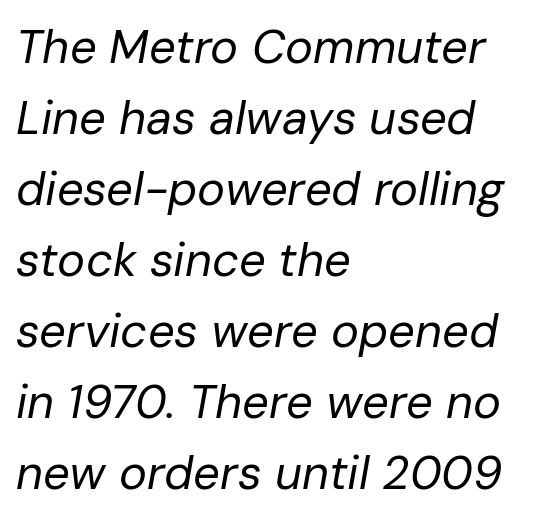
{"italic": "yes", "lean": "right", "slant_degrees": 10, "bold": "no", "weight": "regular", "width": "normal", "stroke_contrast": "low", "x_height": "medium", "monospaced": "no", "underline": "no", "align": "left", "line_spacing": "normal", "line_spacing_ratio": 1.51, "letter_spacing": "normal", "letter_spacing_em": 0.0, "glyph_px": 47}
